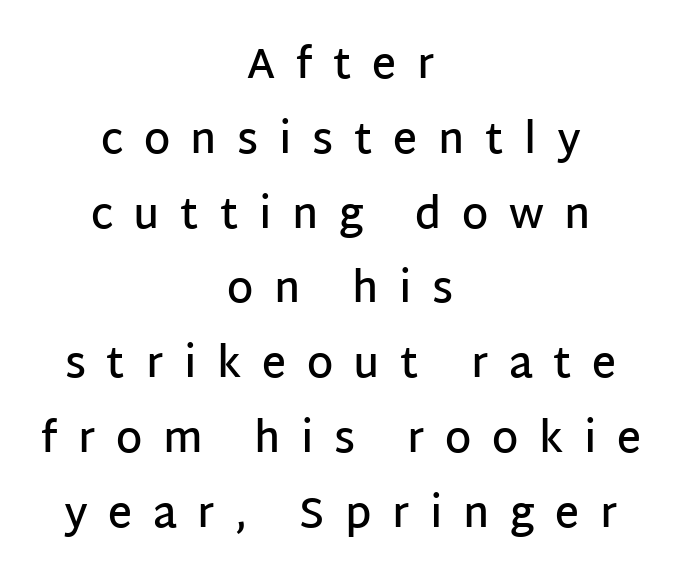
Q: Is the text bold? A: Semi-bold.
Q: Is the text italic (slanted)? A: No, it is upright.
Q: Is the typeface a serif or a sans-serif typeface? A: Sans-serif.
Q: Is the text underlined? A: No.
Q: How is the paragraph aligned? A: Centered.
Q: Is the spacing between letters normal or unusually wide? A: Unusually wide.
Q: Width (condensed, normal, or wide)? A: Normal.
Q: Stroke contrast? A: Low.
Q: x-height? A: Large.
Q: Monospaced? A: No.
